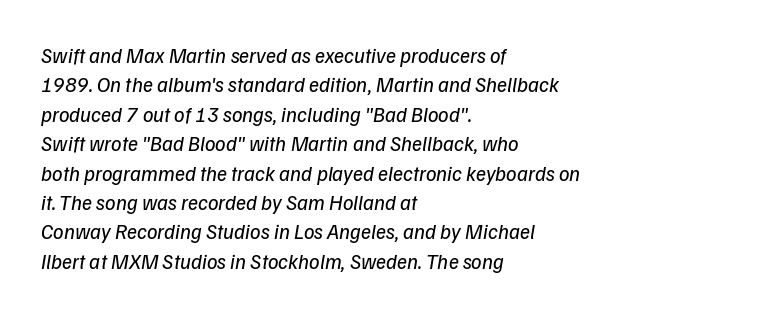
In terms of letterspacing, this is plain default setting. Just letters on the line, the space beneath them empty. Layout note: lines flush left. Stroke mass is kept to a normal reading level or below. The vertical gap from one line to the next is medium.
